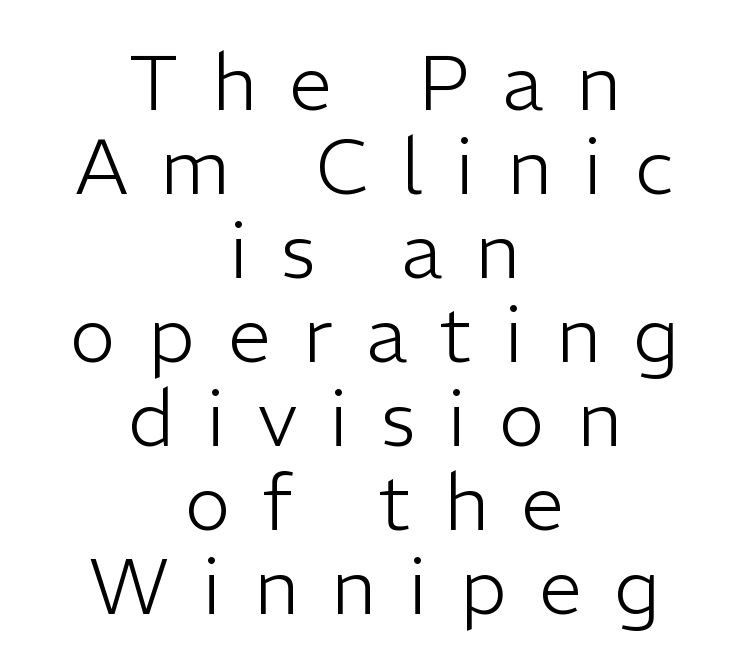
The image shows 77 px light sans-serif type, upright; set centered, tight line spacing (1.09x), unusually wide letter spacing (+0.43 em), not underlined; low stroke contrast and a medium x-height.
